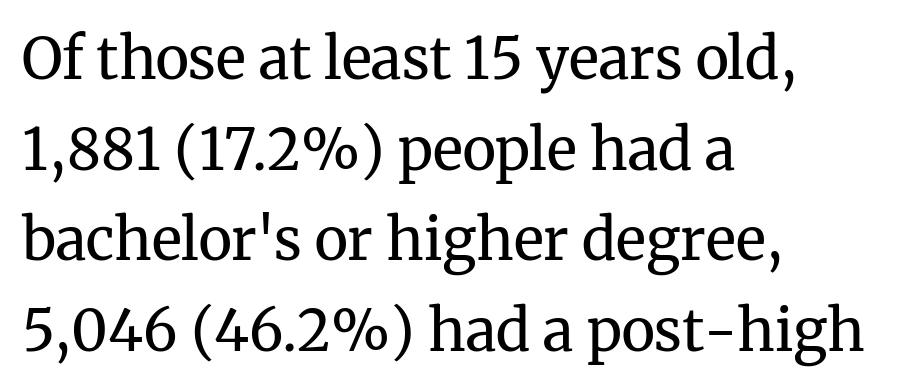
Q: Is the text bold? A: No.
Q: Is the text italic (slanted)? A: No, it is upright.
Q: Is the typeface a serif or a sans-serif typeface? A: Serif.
Q: Is the text underlined? A: No.
Q: How is the paragraph aligned? A: Left-aligned.
Q: Is the spacing between letters normal or unusually wide? A: Normal.
Q: Is the spacing between lines tight, normal or loose? A: Normal.
Q: Width (condensed, normal, or wide)? A: Normal.
Q: Stroke contrast? A: Medium.
Q: x-height? A: Medium.
Q: Monospaced? A: No.
